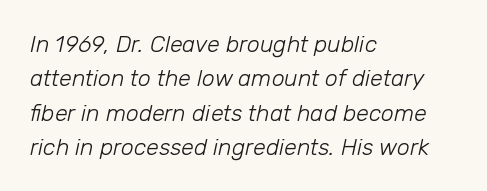
This sample keeps an unexceptional amount of space between lines. The passage shown is not bold in any degree. If you drew a ruler down the left edge, every line would touch it. Glance below the letters and you will spot only blank space.
